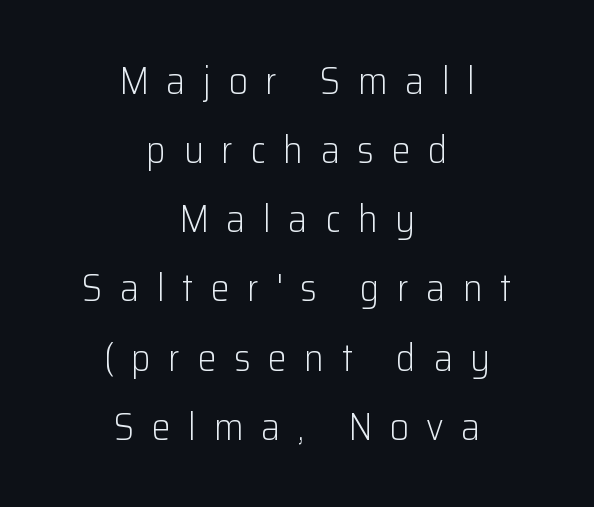
Q: Is the text bold? A: No.
Q: Is the text italic (slanted)? A: No, it is upright.
Q: Is the typeface a serif or a sans-serif typeface? A: Sans-serif.
Q: Is the text underlined? A: No.
Q: How is the paragraph aligned? A: Centered.
Q: Is the spacing between letters normal or unusually wide? A: Unusually wide.
Q: Width (condensed, normal, or wide)? A: Normal.
Q: Stroke contrast? A: Low.
Q: x-height? A: Medium.
Q: Monospaced? A: No.
